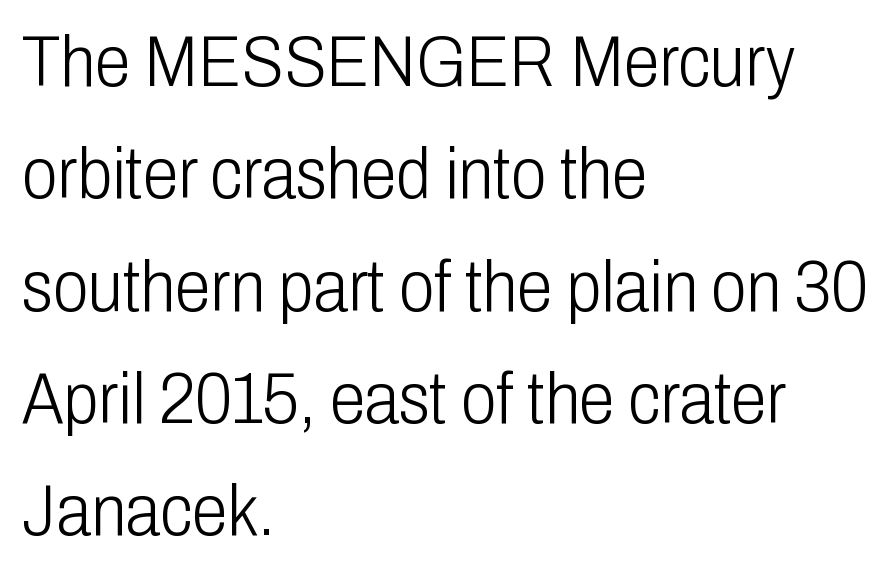
{"serif": "no", "italic": "no", "bold": "no", "weight": "light", "width": "condensed", "stroke_contrast": "low", "x_height": "medium", "monospaced": "no", "underline": "no", "align": "left", "line_spacing": "normal", "line_spacing_ratio": 1.56, "letter_spacing": "normal", "letter_spacing_em": 0.0, "glyph_px": 72}
